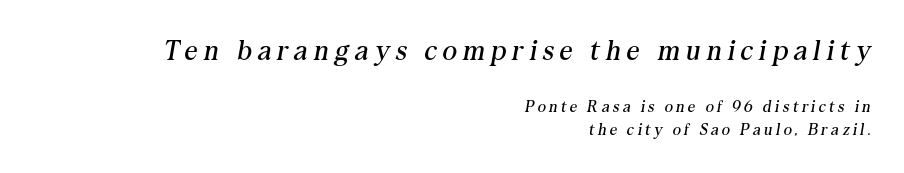
{"serif": "yes", "italic": "yes", "lean": "right", "slant_degrees": 10, "bold": "no", "weight": "regular", "width": "normal", "stroke_contrast": "medium", "x_height": "medium", "monospaced": "no", "underline": "no", "align": "right", "line_spacing": "normal", "line_spacing_ratio": 1.47, "letter_spacing": "wide", "letter_spacing_em": 0.22, "larger_block": "first", "size_ratio": 1.75, "glyph_px": 28}
